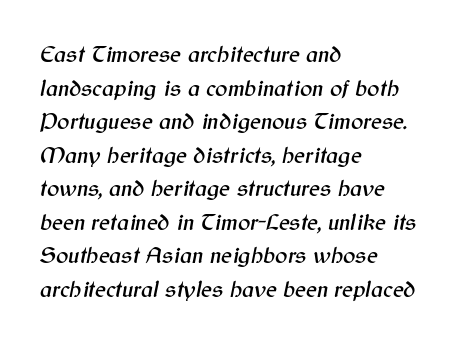
{"italic": "yes", "lean": "right", "slant_degrees": 12, "underline": "no", "align": "left", "line_spacing": "normal", "line_spacing_ratio": 1.46, "letter_spacing": "normal", "letter_spacing_em": 0.0, "glyph_px": 23}
